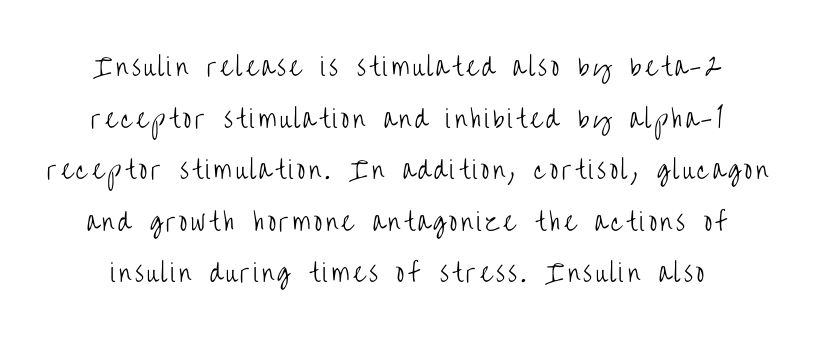
The image shows 24 px text type, upright; set loose line spacing (2.15x), not underlined.
